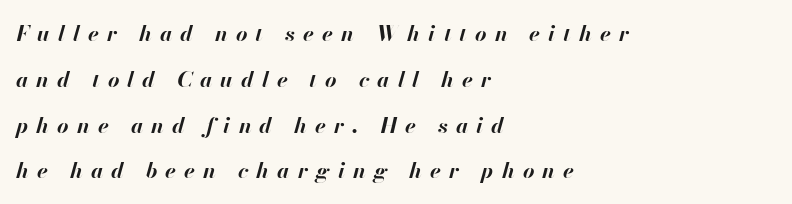
The image shows 22 px bold type, italic (leaning right); set left-aligned, loose line spacing (2.08x), unusually wide letter spacing (+0.37 em), not underlined.
